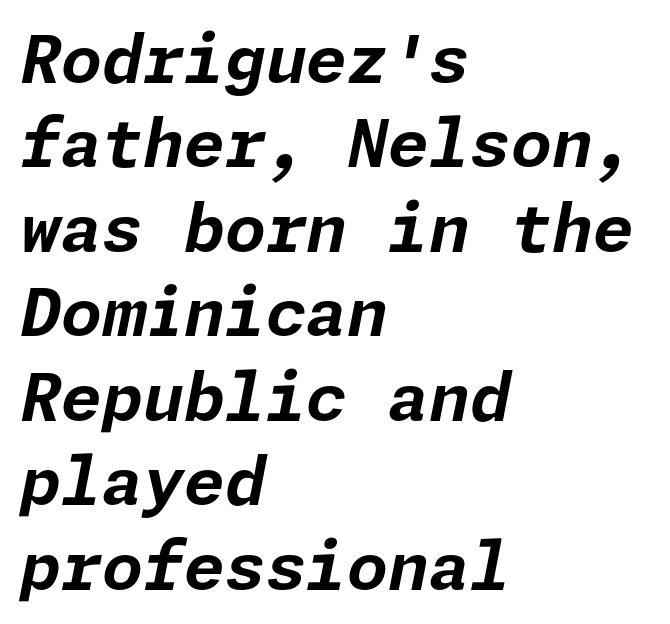
The image shows 66 px bold type, italic (leaning right); set left-aligned, normal line spacing (1.28x), normal letter spacing, not underlined; low stroke contrast and a medium x-height.
